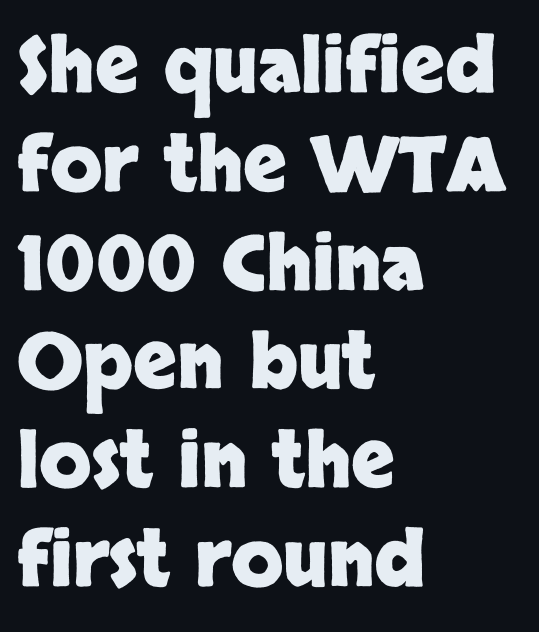
The space beneath each line is pristine and unruled. The rendering uses a moderate line-height, typical for paragraphs. Here the designer chose a conventional face with non-uniform glyph widths. The face used here is a sans, in the tradition of grotesques and geometrics. The letters stand upright; this is a roman face. The horizontal fit of the characters is conventional and even.
